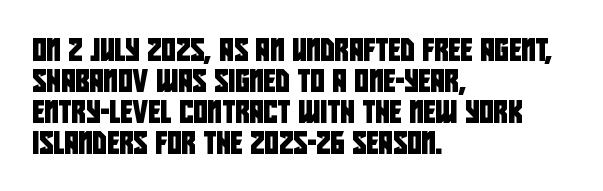
{"underline": "no", "align": "left", "line_spacing": "normal", "line_spacing_ratio": 1.41, "letter_spacing": "normal", "letter_spacing_em": 0.0, "glyph_px": 22}
